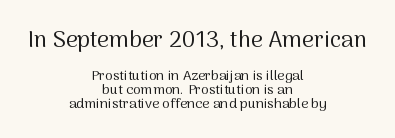
{"italic": "no", "bold": "no", "underline": "no", "align": "center", "line_spacing": "tight", "line_spacing_ratio": 1.01, "letter_spacing": "normal", "letter_spacing_em": 0.0, "larger_block": "first", "size_ratio": 1.64, "glyph_px": 23}
